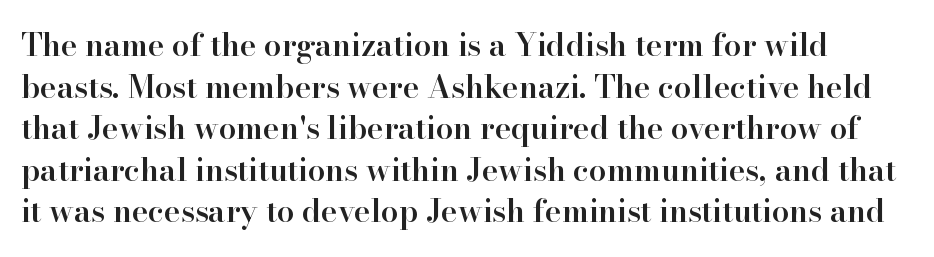
{"serif": "yes", "italic": "no", "bold": "semi", "weight": "semibold", "width": "normal", "stroke_contrast": "high", "x_height": "small", "monospaced": "no", "underline": "no", "line_spacing": "normal", "line_spacing_ratio": 1.34, "letter_spacing": "normal", "letter_spacing_em": 0.0, "glyph_px": 31}
